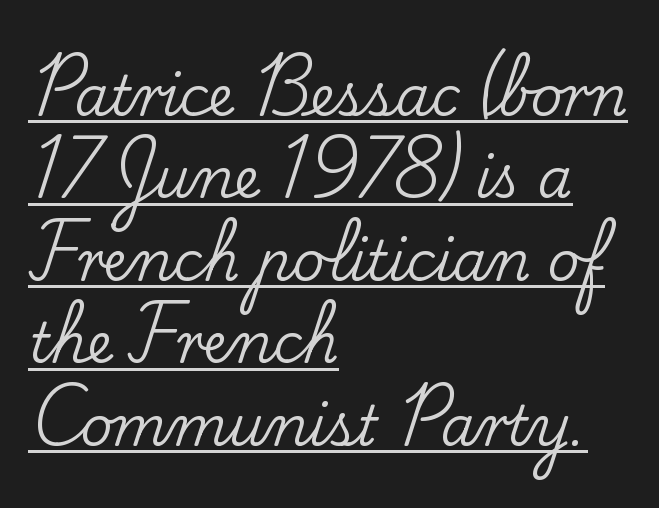
Q: Is the text italic (slanted)? A: Yes.
Q: Is the typeface a serif or a sans-serif typeface? A: Serif.
Q: Is the text underlined? A: Yes.
Q: How is the paragraph aligned? A: Left-aligned.
Q: Is the spacing between letters normal or unusually wide? A: Normal.
Q: Is the spacing between lines tight, normal or loose? A: Normal.
Q: Width (condensed, normal, or wide)? A: Normal.
Q: Stroke contrast? A: Low.
Q: x-height? A: Small.
Q: Monospaced? A: No.
